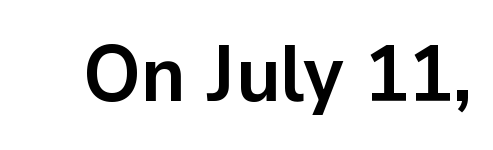
{"serif": "no", "italic": "no", "bold": "yes", "weight": "semibold", "width": "normal", "stroke_contrast": "low", "x_height": "medium", "monospaced": "no", "underline": "no", "letter_spacing": "normal", "letter_spacing_em": 0.0, "glyph_px": 80}
